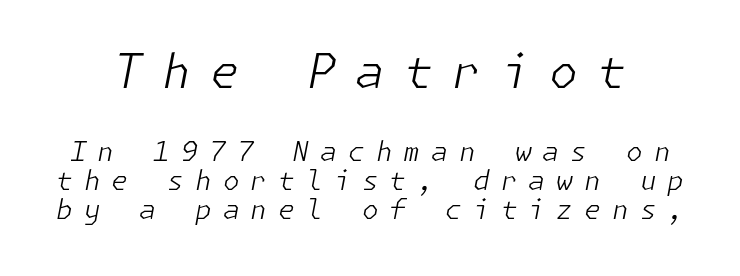
Q: Is the text bold? A: No.
Q: Is the text italic (slanted)? A: Yes, it leans right by about 11 degrees.
Q: Is the text underlined? A: No.
Q: Is the spacing between letters normal or unusually wide? A: Unusually wide.
Q: Is the spacing between lines tight, normal or loose? A: Tight.
Q: Which block of text is set in a larger size, the first (top) or the second (bottom)? A: The first (top) one.
Q: Width (condensed, normal, or wide)? A: Normal.
Q: Stroke contrast? A: Low.
Q: x-height? A: Medium.
